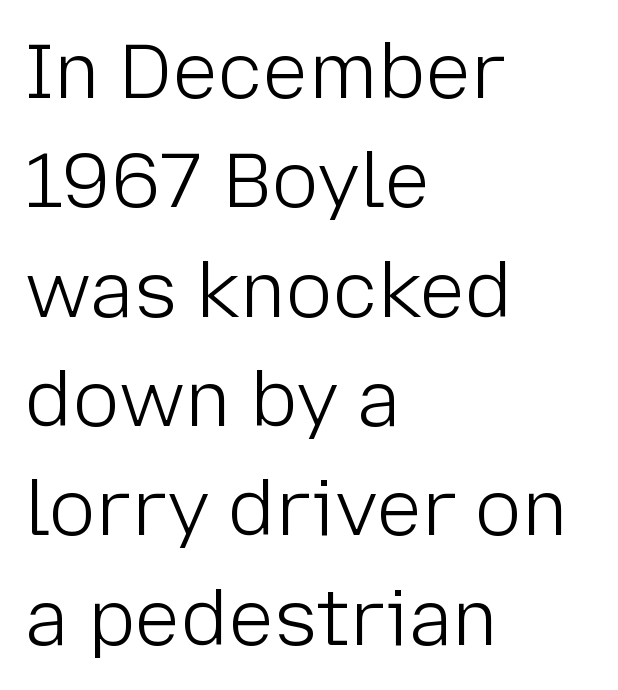
How would I describe the line gaps? Plain and ordinary. The type is set solid horizontally, with unmodified tracking. These lines are rendered in a variable-pitch font. The type sits square on the baseline with zero lean.
